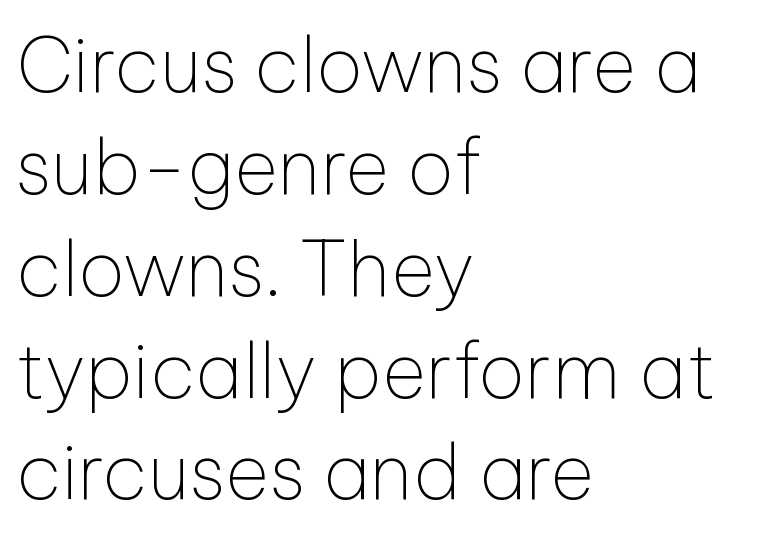
{"serif": "no", "italic": "no", "bold": "no", "weight": "thin", "width": "normal", "stroke_contrast": "low", "x_height": "medium", "monospaced": "no", "underline": "no", "align": "left", "line_spacing": "normal", "line_spacing_ratio": 1.34, "letter_spacing": "normal", "letter_spacing_em": 0.0, "glyph_px": 76}
